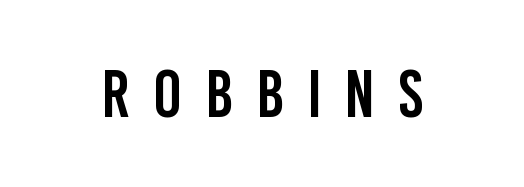
Q: Is the text italic (slanted)? A: No, it is upright.
Q: Is the typeface a serif or a sans-serif typeface? A: Sans-serif.
Q: Is the text underlined? A: No.
Q: Is the spacing between letters normal or unusually wide? A: Unusually wide.
Q: Width (condensed, normal, or wide)? A: Condensed.
Q: Stroke contrast? A: Low.
Q: x-height? A: Large.
Q: Monospaced? A: No.
